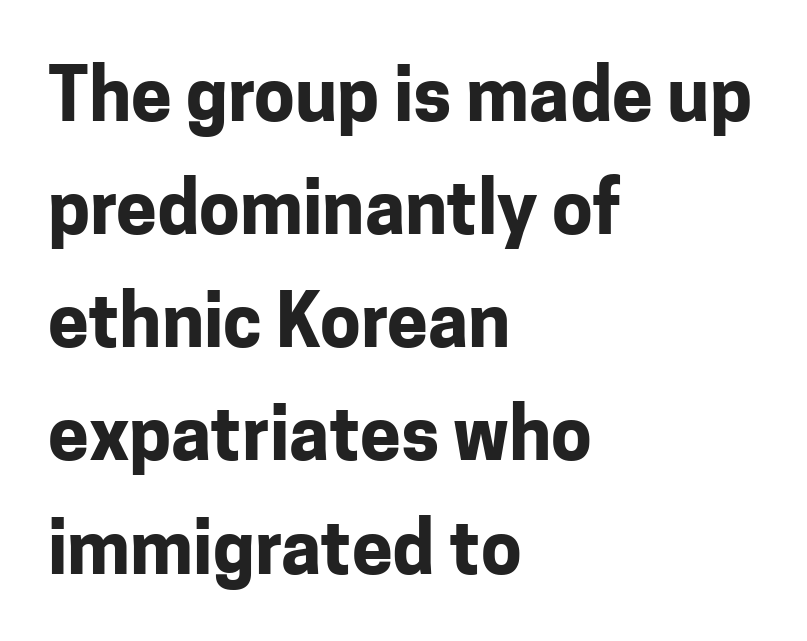
Short and long lines alike share a common starting point at left. A typesetter would mark this as roman, not italic. I'd call this a sans setting — the letters go barefoot. There is no visible air inserted between adjacent glyphs. The characters look thick and weighty, a clear bold. The passage shown is not underscored anywhere.
